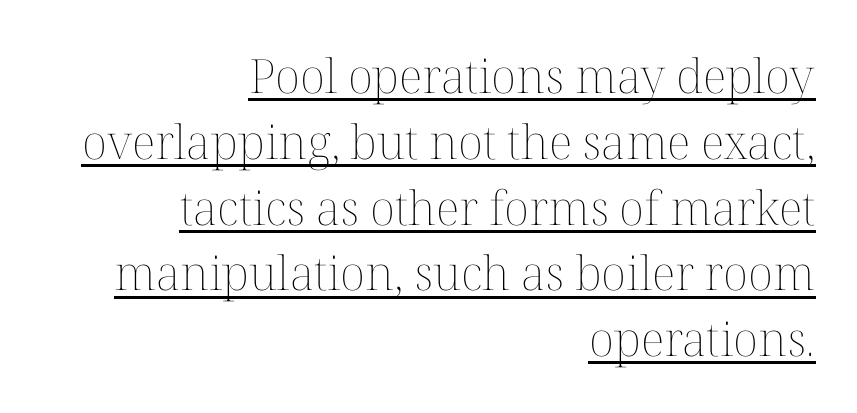
Q: Is the text bold? A: No.
Q: Is the text italic (slanted)? A: No, it is upright.
Q: Is the text underlined? A: Yes.
Q: How is the paragraph aligned? A: Right-aligned.
Q: Is the spacing between letters normal or unusually wide? A: Normal.
Q: Is the spacing between lines tight, normal or loose? A: Normal.
Q: Width (condensed, normal, or wide)? A: Normal.
Q: Stroke contrast? A: Medium.
Q: x-height? A: Medium.
Q: Monospaced? A: No.
